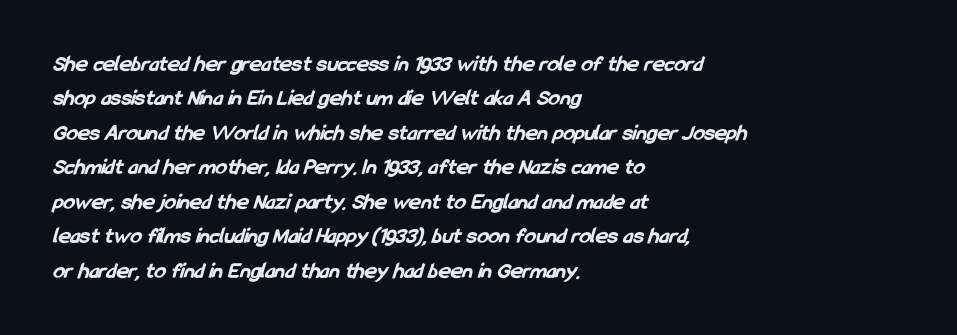
Q: Is the text bold? A: Yes.
Q: Is the text underlined? A: No.
Q: How is the paragraph aligned? A: Left-aligned.
Q: Is the spacing between letters normal or unusually wide? A: Normal.
Q: Is the spacing between lines tight, normal or loose? A: Normal.
